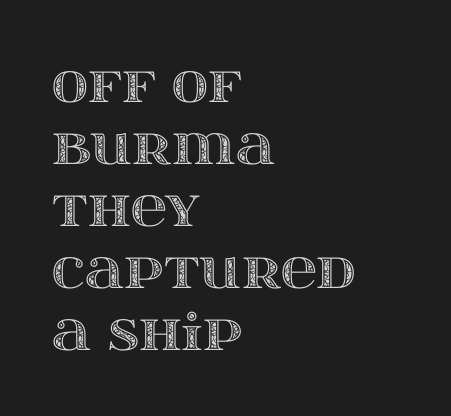
Q: Is the text italic (slanted)? A: No, it is upright.
Q: Is the text underlined? A: No.
Q: How is the paragraph aligned? A: Left-aligned.
Q: Is the spacing between letters normal or unusually wide? A: Normal.
Q: Width (condensed, normal, or wide)? A: Wide.
Q: x-height? A: Large.
Q: Monospaced? A: No.
